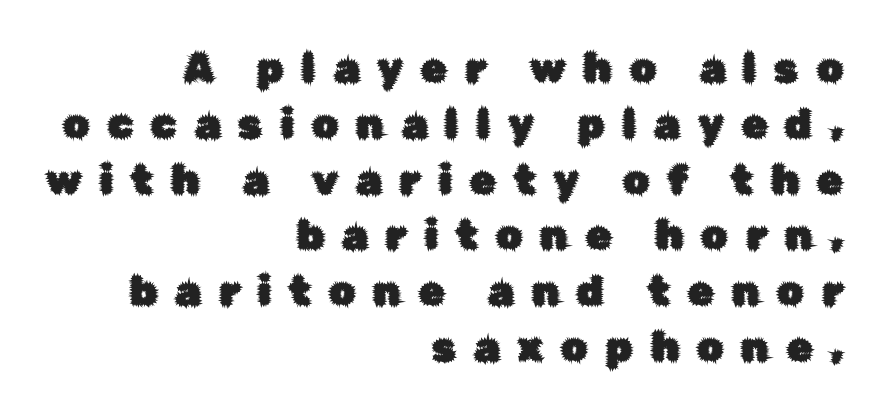
{"serif": "no", "italic": "no", "width": "normal", "stroke_contrast": "low", "x_height": "medium", "monospaced": "no", "underline": "no", "align": "right", "line_spacing": "normal", "line_spacing_ratio": 1.36, "letter_spacing": "wide", "letter_spacing_em": 0.44, "glyph_px": 41}
